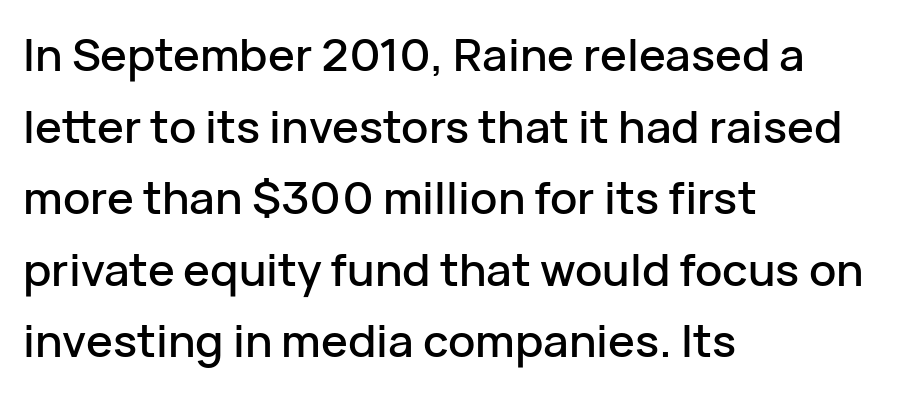
The image shows 45 px sans-serif type, upright; set left-aligned, normal line spacing (1.59x), normal letter spacing, not underlined; low stroke contrast and a medium x-height.
